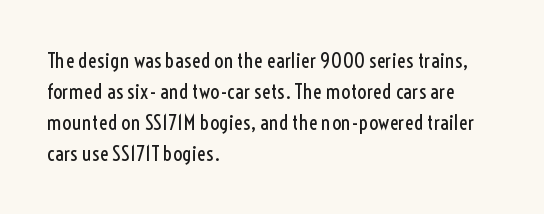
If you drew a line through each stem, it would be perfectly vertical. Leftover space on each line is placed entirely after the last word. The vertical gap from one line to the next is medium. The specimen omits any rule beneath the text block's lines.
